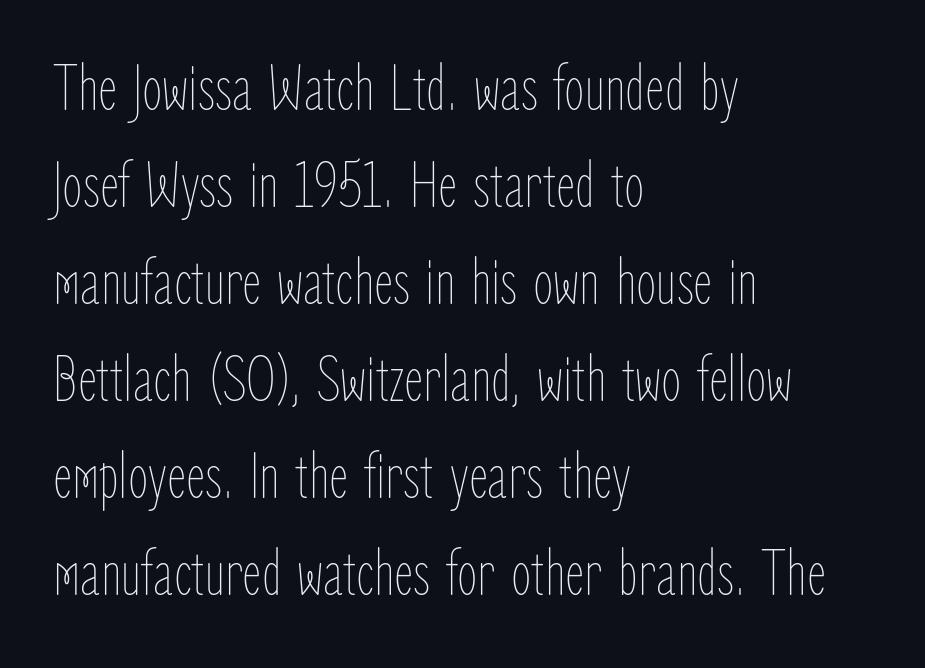
The image shows 66 px thin, condensed type, upright; set left-aligned, normal line spacing (1.47x), normal letter spacing, not underlined; low stroke contrast and a medium x-height.
